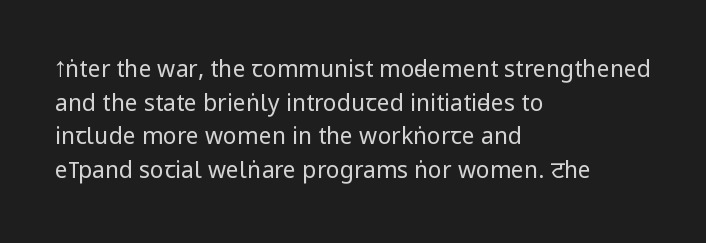
{"italic": "no", "bold": "no", "underline": "no", "align": "left", "line_spacing": "normal", "line_spacing_ratio": 1.46, "letter_spacing": "normal", "letter_spacing_em": 0.0, "glyph_px": 23}
